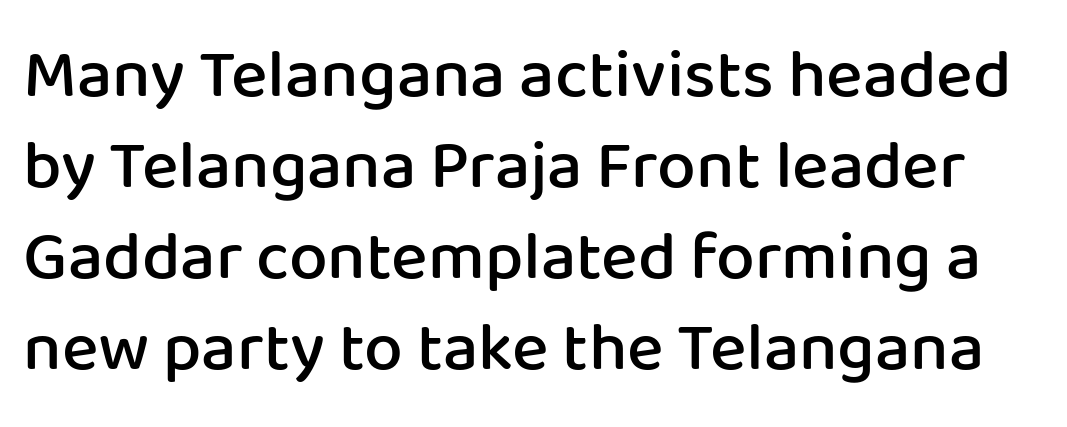
The glyphs are unaccompanied by any horizontal stroke below them. Quick note: not italic, upright. You can tell from the bare stems that sans-serif type was used. A semibold gives these letters moderate extra thickness, short of bold. Short note: letters normally spaced. Normally led — the rows are evenly, conventionally spaced.
